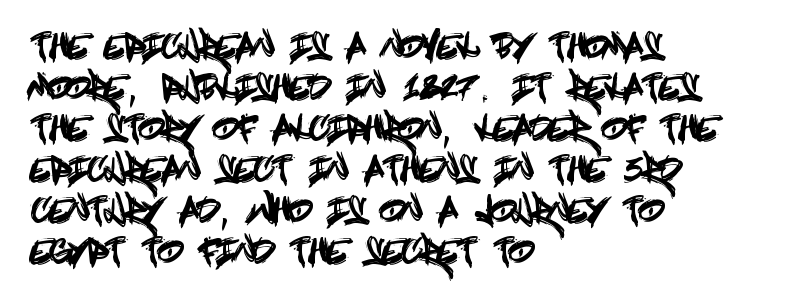
Layout note: lines flush left. Compared with typical body copy, the letter spacing here is the same. The string is rendered with underlining switched off.
